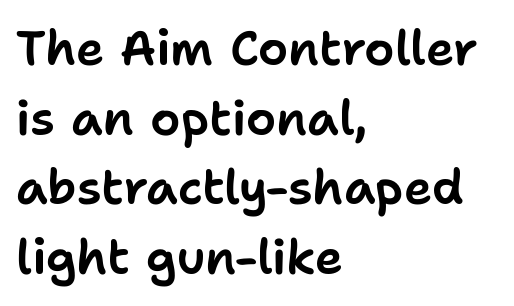
Q: Is the text italic (slanted)? A: No, it is upright.
Q: Is the typeface a serif or a sans-serif typeface? A: Sans-serif.
Q: Is the text underlined? A: No.
Q: How is the paragraph aligned? A: Left-aligned.
Q: Is the spacing between letters normal or unusually wide? A: Normal.
Q: Is the spacing between lines tight, normal or loose? A: Normal.
Q: Width (condensed, normal, or wide)? A: Normal.
Q: Stroke contrast? A: Low.
Q: x-height? A: Medium.
Q: Monospaced? A: No.
